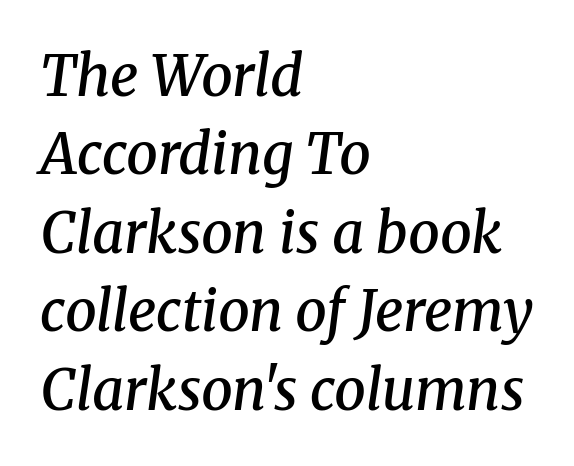
Q: Is the text bold? A: Semi-bold.
Q: Is the text italic (slanted)? A: Yes, it leans right by about 8 degrees.
Q: Is the typeface a serif or a sans-serif typeface? A: Serif.
Q: Is the text underlined? A: No.
Q: How is the paragraph aligned? A: Left-aligned.
Q: Is the spacing between letters normal or unusually wide? A: Normal.
Q: Is the spacing between lines tight, normal or loose? A: Normal.
Q: Width (condensed, normal, or wide)? A: Normal.
Q: Stroke contrast? A: Medium.
Q: x-height? A: Medium.
Q: Monospaced? A: No.
